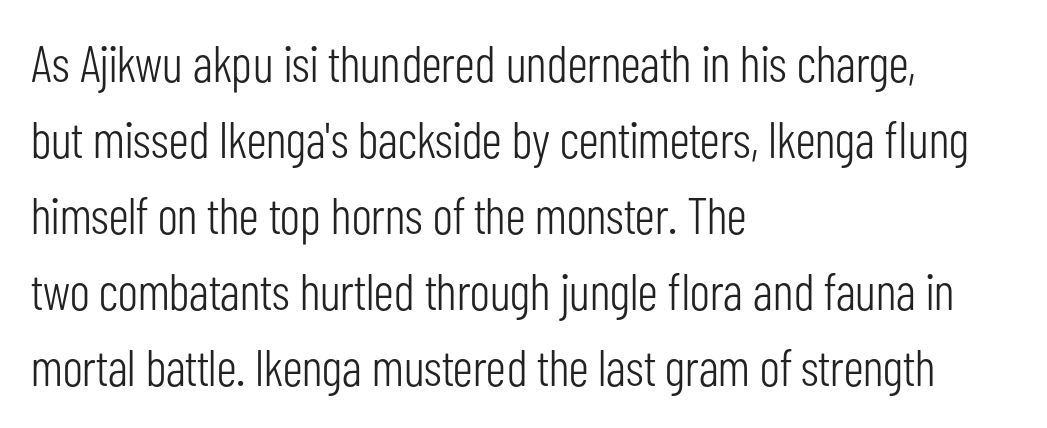
Proportional: the letters do not fall into vertical columns. The type sits square on the baseline with zero lean. Line beginnings align vertically; line endings do not. Stroke mass is kept to a normal reading level or below. Leading: standard.
